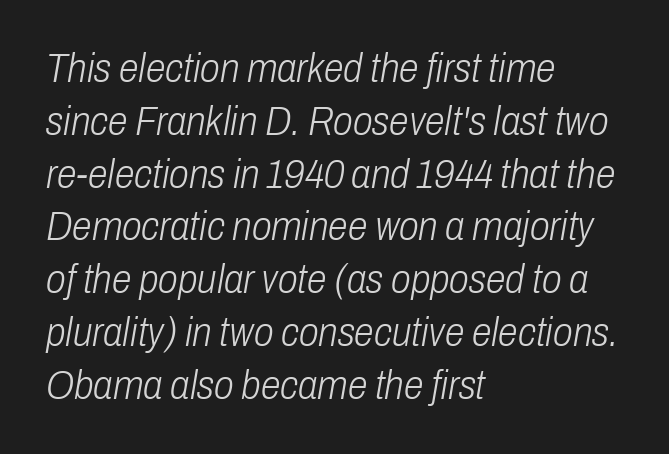
Does the copy run flush right? No — it runs flush left. Compared with a typical body face, this is equally light or lighter still. This is oblique type, the kind used for emphasis or titles. Do the characters align in a grid? No, the font is proportional. The space between consecutive lines is moderate. Letters rest on an invisible, unmarked baseline.
